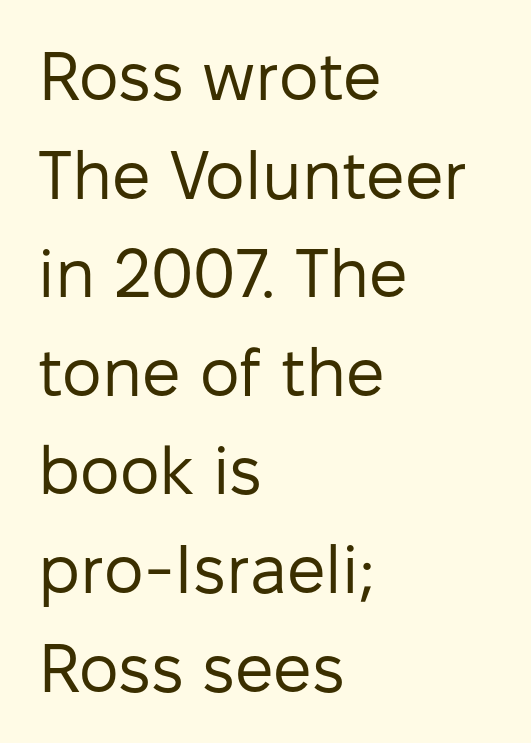
Q: Is the text bold? A: No.
Q: Is the text italic (slanted)? A: No, it is upright.
Q: Is the typeface a serif or a sans-serif typeface? A: Sans-serif.
Q: Is the text underlined? A: No.
Q: How is the paragraph aligned? A: Left-aligned.
Q: Is the spacing between letters normal or unusually wide? A: Normal.
Q: Is the spacing between lines tight, normal or loose? A: Normal.
Q: Width (condensed, normal, or wide)? A: Normal.
Q: Stroke contrast? A: Low.
Q: x-height? A: Medium.
Q: Monospaced? A: No.
